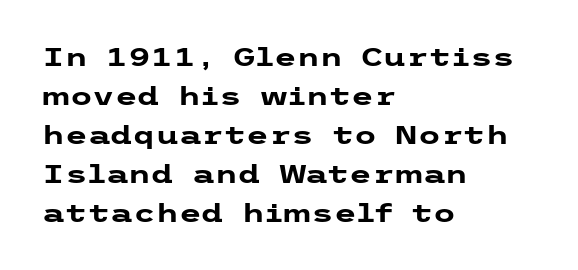
Q: Is the text bold? A: Yes.
Q: Is the text italic (slanted)? A: No, it is upright.
Q: Is the text underlined? A: No.
Q: How is the paragraph aligned? A: Left-aligned.
Q: Is the spacing between letters normal or unusually wide? A: Normal.
Q: Is the spacing between lines tight, normal or loose? A: Normal.
